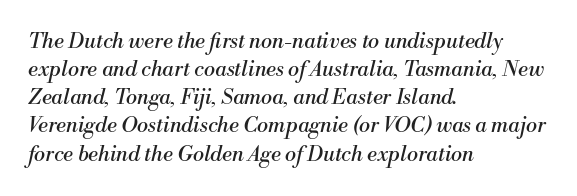
The image shows 21 px text type, italic (leaning right); set left-aligned, normal line spacing (1.34x), normal letter spacing, not underlined.
